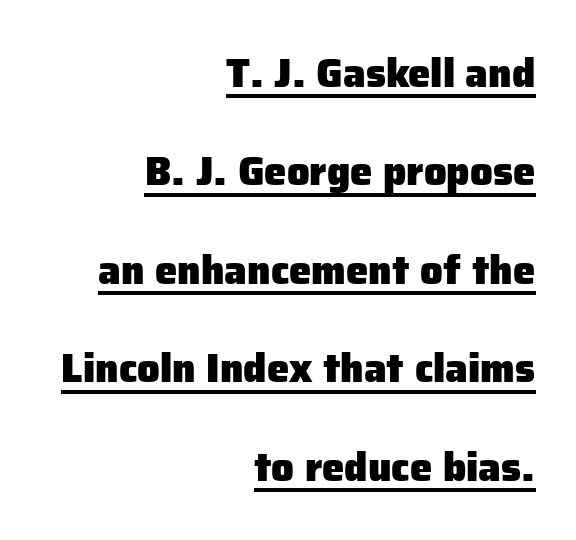
Q: Is the text bold? A: Yes.
Q: Is the text italic (slanted)? A: No, it is upright.
Q: Is the typeface a serif or a sans-serif typeface? A: Sans-serif.
Q: Is the text underlined? A: Yes.
Q: How is the paragraph aligned? A: Right-aligned.
Q: Is the spacing between letters normal or unusually wide? A: Normal.
Q: Is the spacing between lines tight, normal or loose? A: Loose.
Q: Width (condensed, normal, or wide)? A: Normal.
Q: Stroke contrast? A: Low.
Q: x-height? A: Medium.
Q: Monospaced? A: No.
